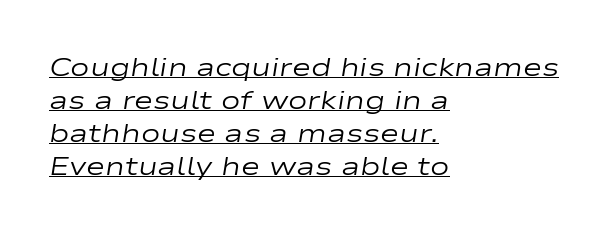
{"italic": "yes", "lean": "right", "slant_degrees": 9, "bold": "no", "underline": "yes", "align": "left", "line_spacing": "normal", "line_spacing_ratio": 1.27, "letter_spacing": "normal", "letter_spacing_em": 0.0, "glyph_px": 26}
